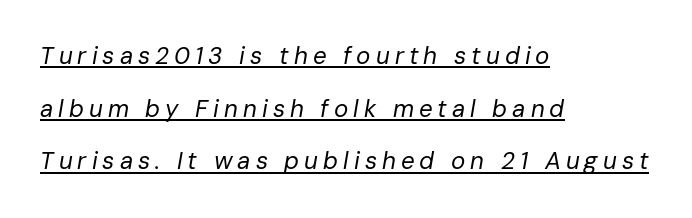
All the whitespace from short lines collects on the right. Weight class: somewhere from thin through regular. Look at the tracking — it's clearly loosened, letters drifting apart. Vertical spacing — loose. Style check: oblique.
